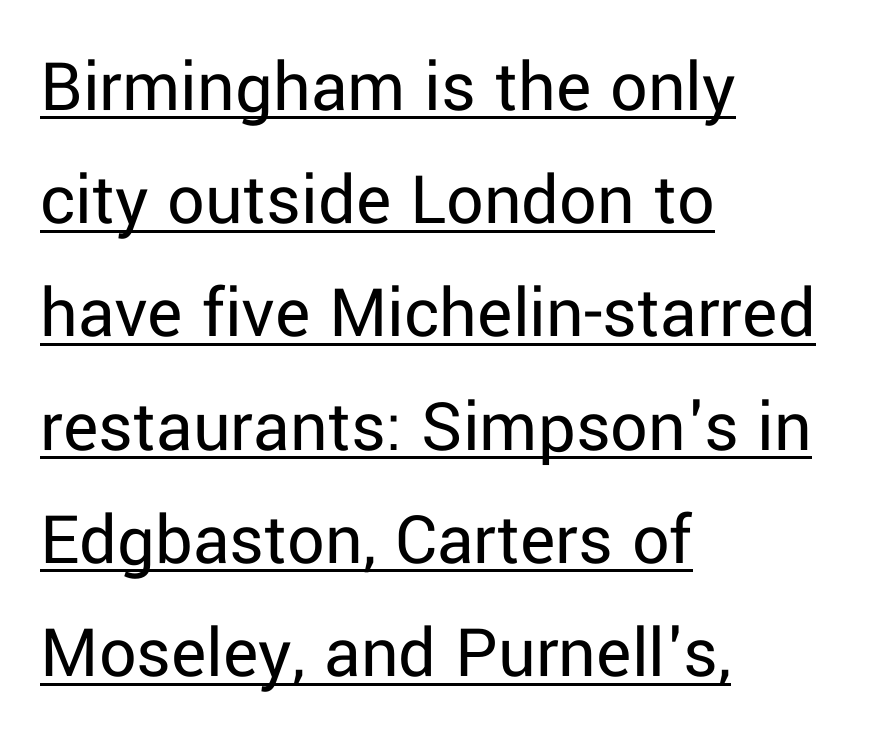
Visually the block forms a straight wall on the left and a jagged coastline on the right. How are the letters spaced? Ordinarily, with no added tracking. No chunkiness to these letters — they're not bold. Font category for this specimen: sans-serif. The specimen reads as upright at a glance. Vertically, the passage feels balanced, rows spaced as you'd expect.
